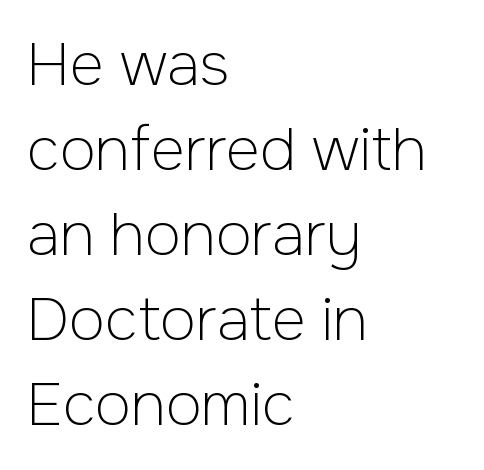
Q: Is the text bold? A: No.
Q: Is the text italic (slanted)? A: No, it is upright.
Q: Is the typeface a serif or a sans-serif typeface? A: Sans-serif.
Q: Is the text underlined? A: No.
Q: How is the paragraph aligned? A: Left-aligned.
Q: Is the spacing between letters normal or unusually wide? A: Normal.
Q: Is the spacing between lines tight, normal or loose? A: Normal.
Q: Width (condensed, normal, or wide)? A: Normal.
Q: Stroke contrast? A: Low.
Q: x-height? A: Medium.
Q: Monospaced? A: No.
